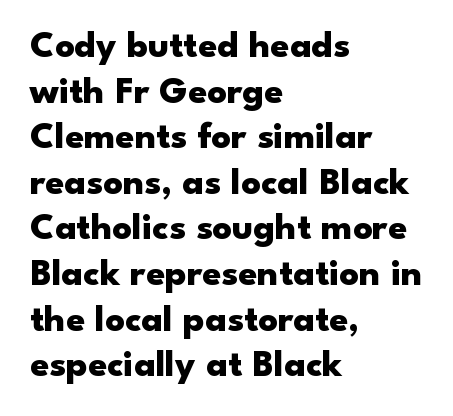
Q: Is the text bold? A: Yes.
Q: Is the text italic (slanted)? A: No, it is upright.
Q: Is the typeface a serif or a sans-serif typeface? A: Sans-serif.
Q: Is the text underlined? A: No.
Q: How is the paragraph aligned? A: Left-aligned.
Q: Is the spacing between letters normal or unusually wide? A: Normal.
Q: Width (condensed, normal, or wide)? A: Wide.
Q: Stroke contrast? A: Low.
Q: x-height? A: Small.
Q: Monospaced? A: No.
